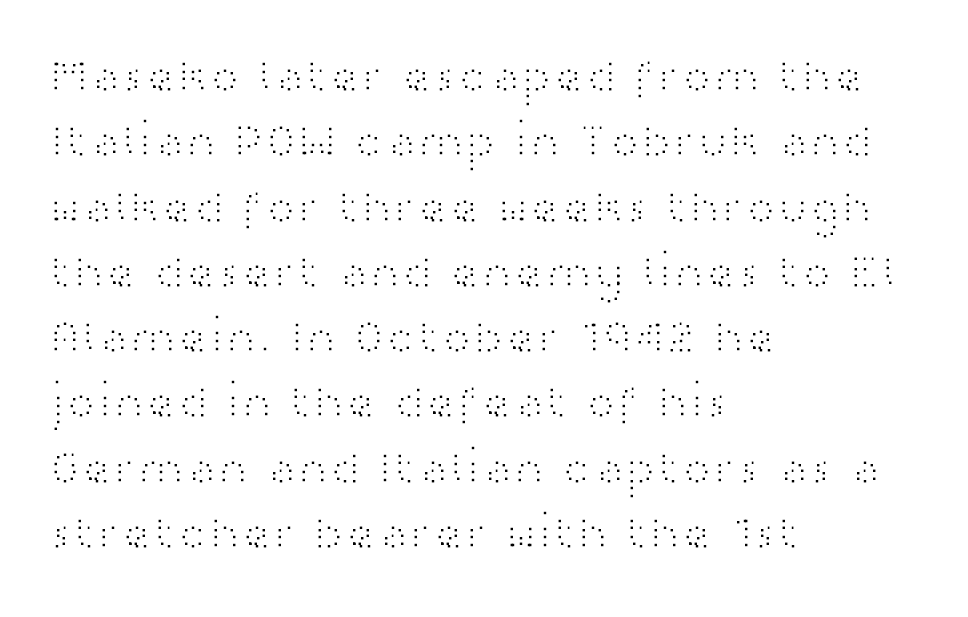
{"serif": "no", "italic": "no", "bold": "no", "weight": "light", "width": "wide", "stroke_contrast": "high", "x_height": "medium", "monospaced": "no", "underline": "no", "align": "left", "line_spacing": "normal", "line_spacing_ratio": 1.36, "letter_spacing": "normal", "letter_spacing_em": 0.0, "glyph_px": 48}
